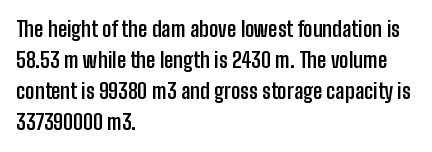
The image shows 21 px bold type, upright; set left-aligned, normal line spacing (1.48x), normal letter spacing, not underlined.
